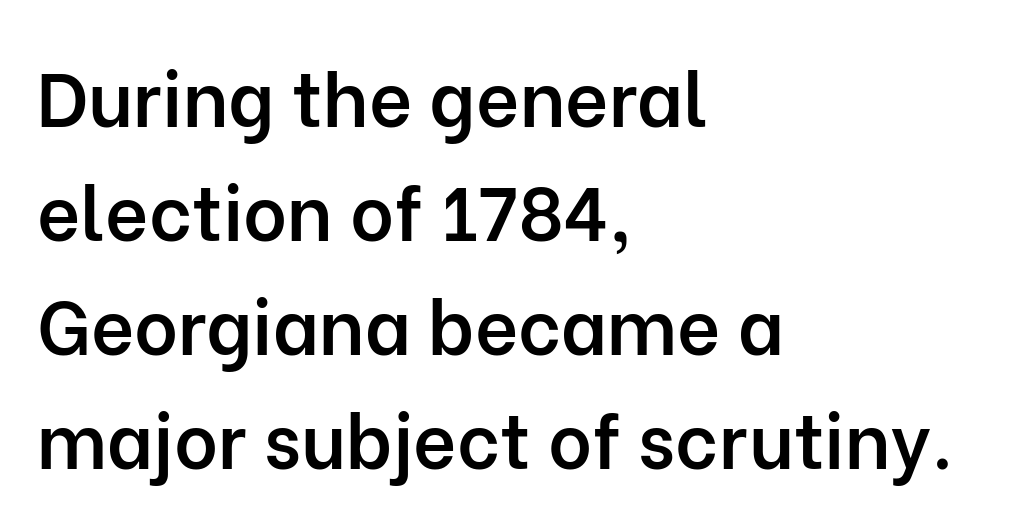
Q: Is the text bold? A: Semi-bold.
Q: Is the text italic (slanted)? A: No, it is upright.
Q: Is the typeface a serif or a sans-serif typeface? A: Sans-serif.
Q: Is the text underlined? A: No.
Q: How is the paragraph aligned? A: Left-aligned.
Q: Is the spacing between letters normal or unusually wide? A: Normal.
Q: Is the spacing between lines tight, normal or loose? A: Normal.
Q: Width (condensed, normal, or wide)? A: Normal.
Q: Stroke contrast? A: Low.
Q: x-height? A: Medium.
Q: Monospaced? A: No.
